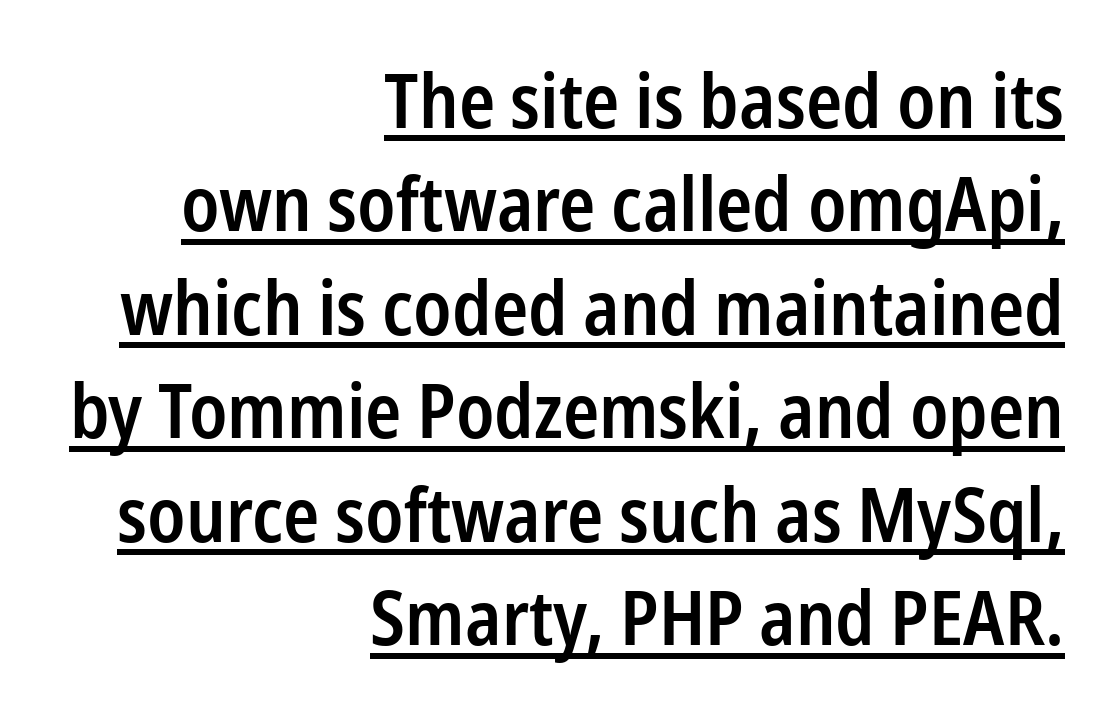
The glyphs are accompanied by a horizontal stroke just below them. Casual observation: everything's shoved over to the right. The passage shown is semibold, sitting just below true bold. Each word holds together tightly as a unit, with standard inter-letter gaps.
